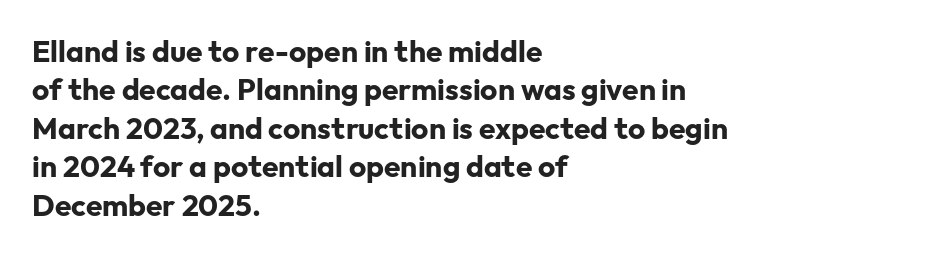
Successive baselines arrive at the customary interval. These lines keep a tight, regular rhythm from letter to letter. The foot of each line stays bare and open. Does the copy run flush right? No — it runs flush left. The glyphs have the mass of a bold cut.
